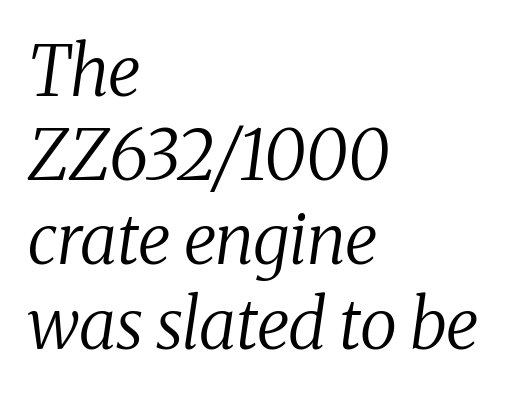
The image shows 69 px regular-weight serif type, italic (leaning right); set left-aligned, line spacing 1.22x, normal letter spacing, not underlined; medium stroke contrast and a medium x-height.
